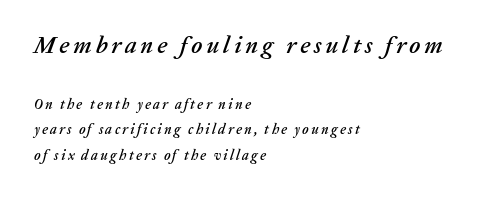
{"italic": "yes", "lean": "right", "slant_degrees": 20, "underline": "no", "align": "left", "line_spacing_ratio": 1.85, "larger_block": "first", "size_ratio": 1.71, "glyph_px": 24}
